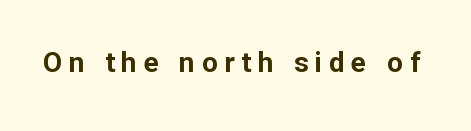
The image shows 28 px bold sans-serif type, upright; set unusually wide letter spacing (+0.24 em), not underlined; low stroke contrast and a medium x-height.
